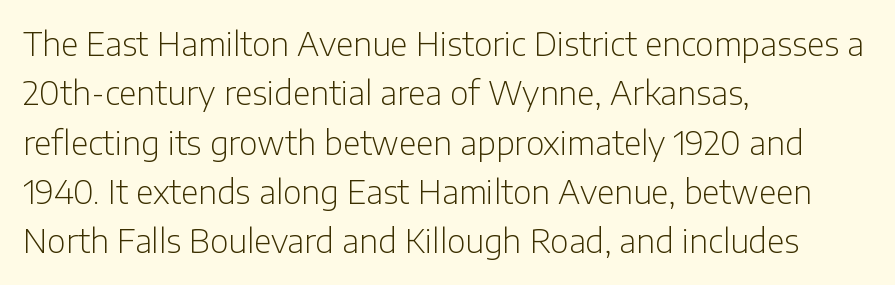
{"serif": "no", "italic": "no", "bold": "no", "weight": "light", "width": "normal", "stroke_contrast": "low", "x_height": "medium", "monospaced": "no", "underline": "no", "align": "left", "line_spacing": "normal", "line_spacing_ratio": 1.54, "letter_spacing": "normal", "letter_spacing_em": 0.0, "glyph_px": 32}
